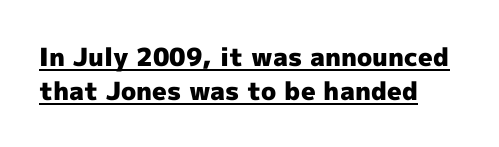
The image shows 25 px bold type, upright; set normal line spacing (1.35x), normal letter spacing, underlined.
